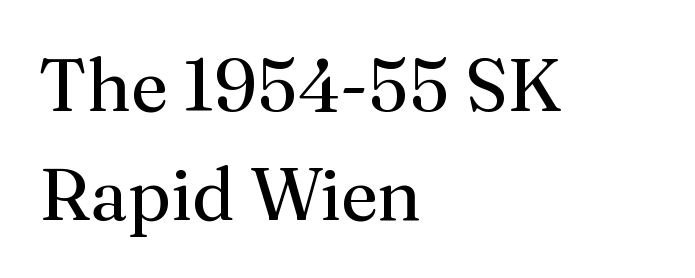
The axis of the letterforms is exactly vertical. The rendering uses a moderate line-height, typical for paragraphs. Tracking value appears to be zero — textbook default spacing. Weight class: somewhere from thin through regular. Is this a fixed-width face? No — the glyphs have proportional, varying widths.
